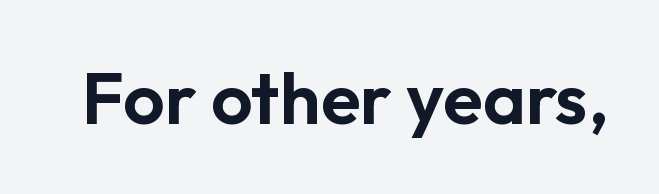
The image shows 73 px sans-serif type, upright; set normal letter spacing, not underlined; low stroke contrast and a medium x-height.
